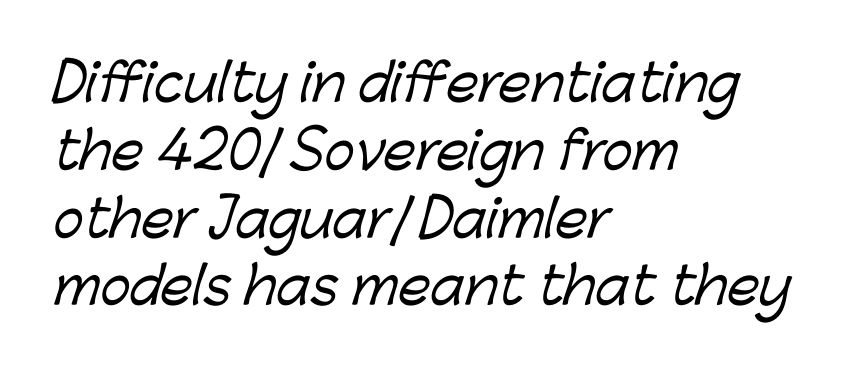
{"serif": "no", "width": "normal", "stroke_contrast": "low", "x_height": "medium", "monospaced": "no", "underline": "no", "align": "left", "line_spacing": "normal", "line_spacing_ratio": 1.33, "letter_spacing": "normal", "letter_spacing_em": 0.0, "glyph_px": 51}
